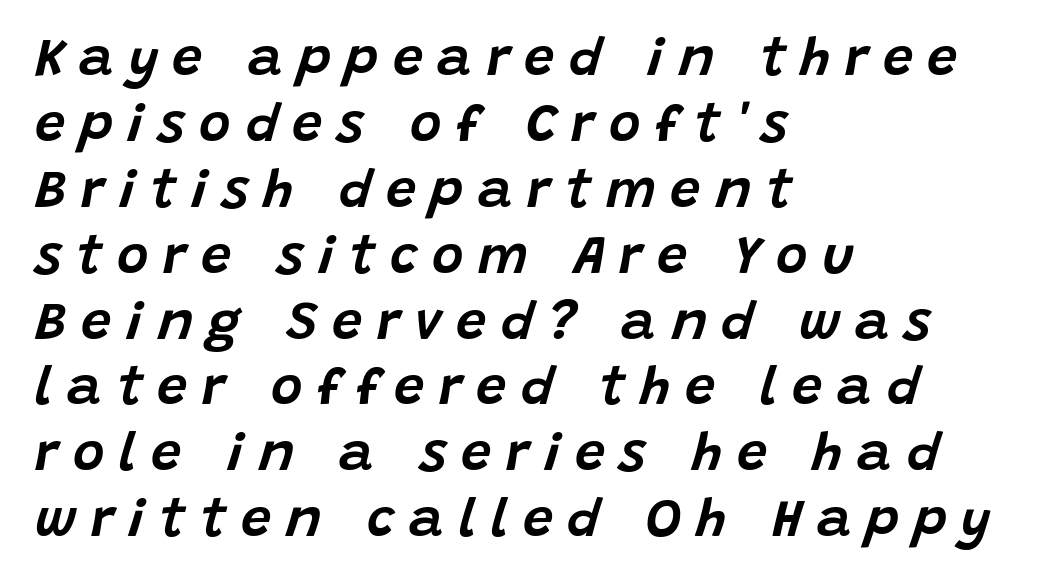
Proportional: the letters do not fall into vertical columns. Someone cranked the tracking dial way up on this one. A student would call this left alignment; a typographer would say flush left, rag right. Observe the lean: these are italic letterforms.
